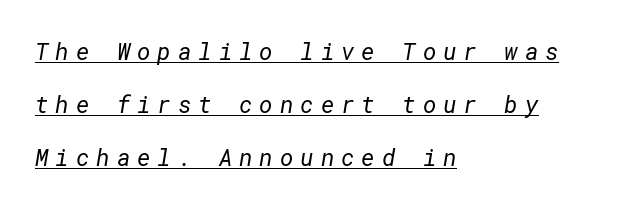
Q: Is the text bold? A: No.
Q: Is the text underlined? A: Yes.
Q: How is the paragraph aligned? A: Left-aligned.
Q: Is the spacing between letters normal or unusually wide? A: Unusually wide.
Q: Is the spacing between lines tight, normal or loose? A: Loose.
